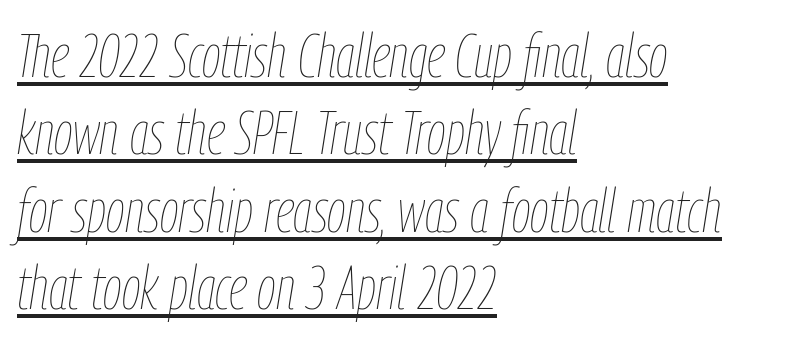
{"italic": "yes", "lean": "right", "slant_degrees": 9, "bold": "no", "weight": "thin", "width": "condensed", "stroke_contrast": "low", "x_height": "medium", "monospaced": "no", "underline": "yes", "align": "left", "line_spacing": "normal", "line_spacing_ratio": 1.27, "letter_spacing": "normal", "letter_spacing_em": 0.0, "glyph_px": 61}
